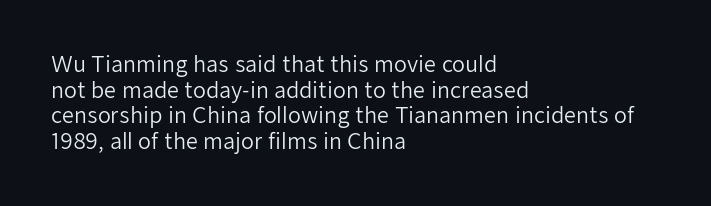
Q: Is the text bold? A: No.
Q: Is the text italic (slanted)? A: No, it is upright.
Q: Is the text underlined? A: No.
Q: How is the paragraph aligned? A: Left-aligned.
Q: Is the spacing between letters normal or unusually wide? A: Normal.
